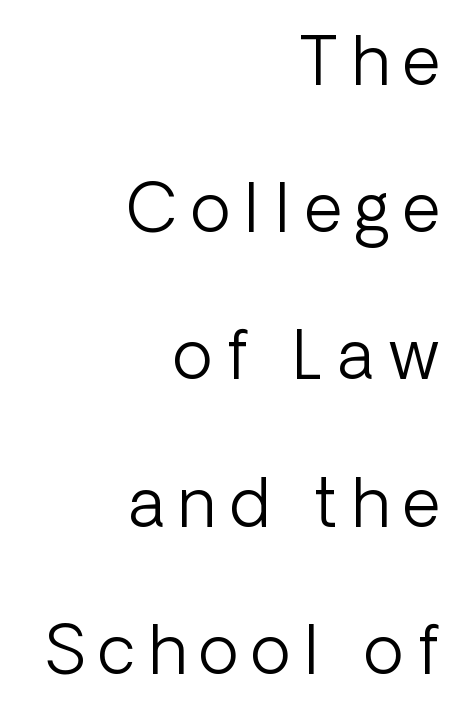
The characters display no serif detailing; their extremities are plain. You could not count columns in this text — the font is proportionally spaced. The setting favours the right margin, as signatures and pull-quotes sometimes do. This is not heavy type; no bold has been used.
